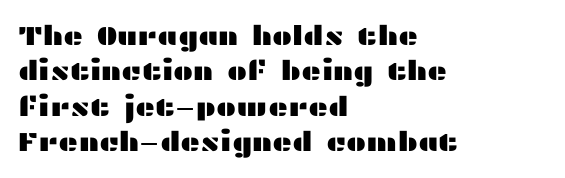
Interline gaps are of average width in this sample. The axis of the letterforms is exactly vertical. Casual observation: everything's shoved over to the left. These lines keep a tight, regular rhythm from letter to letter. Unmarked baselines from the first word to the last.
